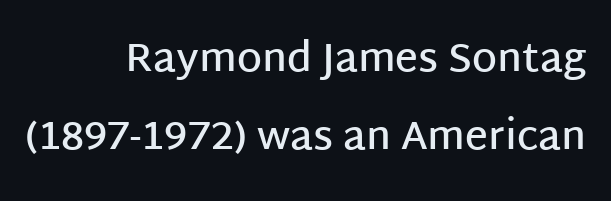
Do the letters lean? They stand straight. I'd call this a sans setting — the letters go barefoot. As a designer I'd log this as weight 600, semibold. What stands out about the letter spacing? Nothing — it is the standard amount. The passage shown is not underscored anywhere. The designer dialed line spacing up above the default.
